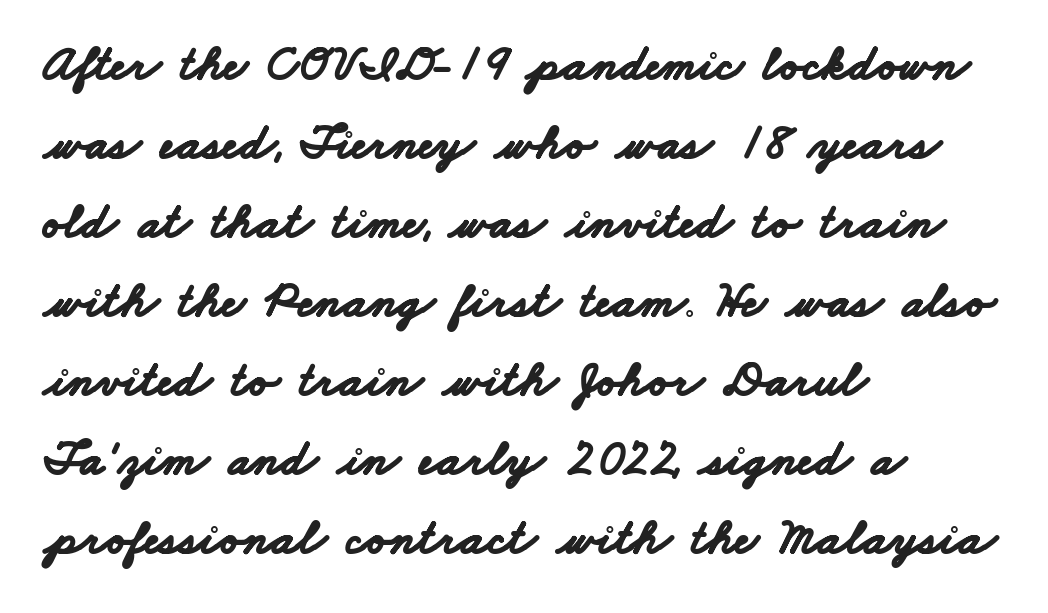
The image shows 50 px bold, wide sans-serif type; set left-aligned, normal line spacing (1.58x), normal letter spacing, not underlined; low stroke contrast and a small x-height.
